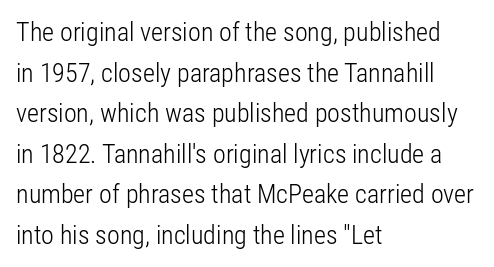
Q: Is the text bold? A: No.
Q: Is the text italic (slanted)? A: No, it is upright.
Q: Is the text underlined? A: No.
Q: How is the paragraph aligned? A: Left-aligned.
Q: Is the spacing between letters normal or unusually wide? A: Normal.
Q: Is the spacing between lines tight, normal or loose? A: Normal.
